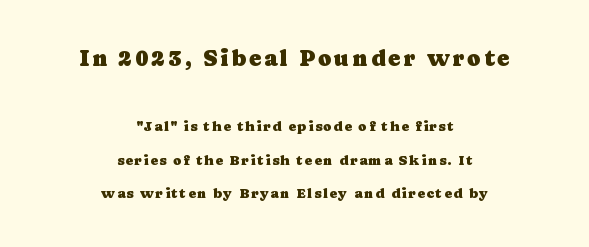
Underline: absent. Interline gaps are noticeably wide in this sample. This sample uses an upright cut, with every glyph sitting square on the baseline. This sample is center-justified, so both line endings float freely. This layout puts the oversized block above and the modest block below.
